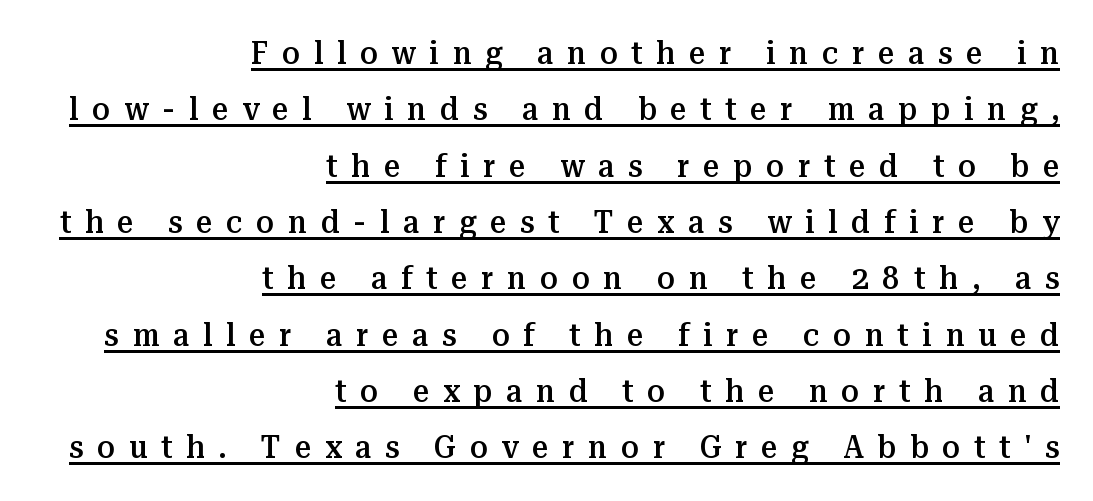
{"serif": "yes", "italic": "no", "bold": "semi", "weight": "semibold", "width": "normal", "stroke_contrast": "medium", "x_height": "medium", "monospaced": "no", "underline": "yes", "align": "right", "line_spacing_ratio": 1.76, "letter_spacing": "wide", "letter_spacing_em": 0.43, "glyph_px": 32}
